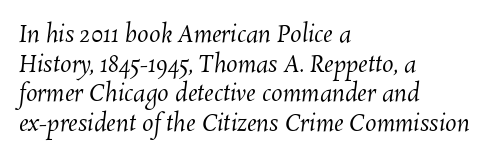
{"bold": "no", "underline": "no", "align": "left", "line_spacing": "normal", "line_spacing_ratio": 1.29, "letter_spacing": "normal", "letter_spacing_em": 0.0, "glyph_px": 23}
